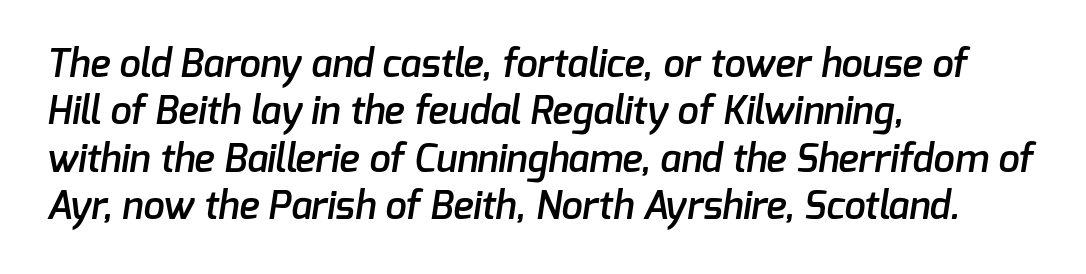
Between one letter and the next there's only the usual sliver of space. How heavy is the stroke? Medium-heavy — a semibold, shy of bold. Each letter keeps its own natural width here, so spacing adapts to shape. Each new line begins a customary step beneath the previous one. Regarding serifs, this sample does without them.
